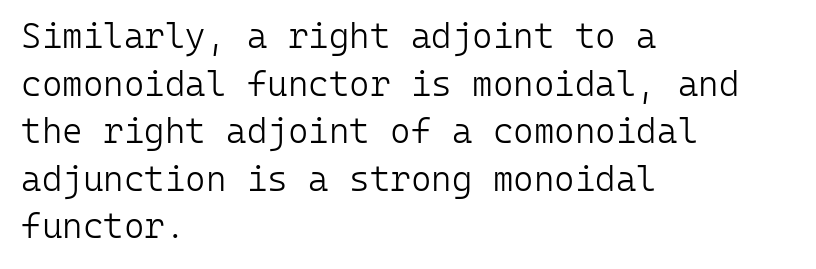
Q: Is the text bold? A: No.
Q: Is the text italic (slanted)? A: No, it is upright.
Q: Is the typeface a serif or a sans-serif typeface? A: Sans-serif.
Q: Is the text underlined? A: No.
Q: How is the paragraph aligned? A: Left-aligned.
Q: Is the spacing between letters normal or unusually wide? A: Normal.
Q: Is the spacing between lines tight, normal or loose? A: Normal.
Q: Width (condensed, normal, or wide)? A: Normal.
Q: Stroke contrast? A: Low.
Q: x-height? A: Medium.
Q: Monospaced? A: Yes.
